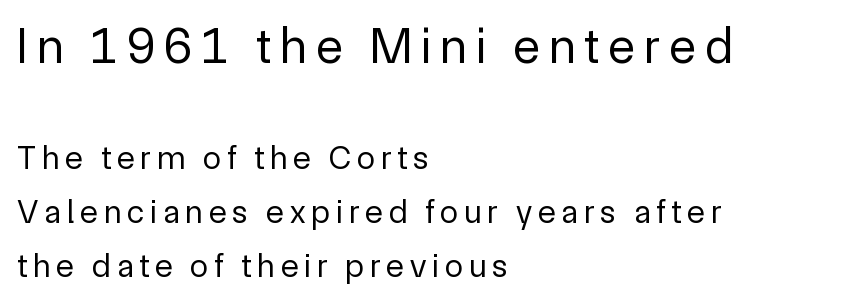
The image shows 50 px regular-weight sans-serif type, upright; set left-aligned, normal line spacing (1.63x), not underlined; the first (top) block is 1.52x larger; a medium x-height.
